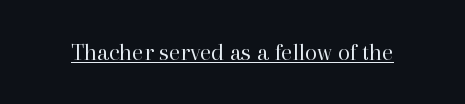
Q: Is the text bold? A: No.
Q: Is the text italic (slanted)? A: No, it is upright.
Q: Is the text underlined? A: Yes.
Q: Is the spacing between letters normal or unusually wide? A: Normal.
